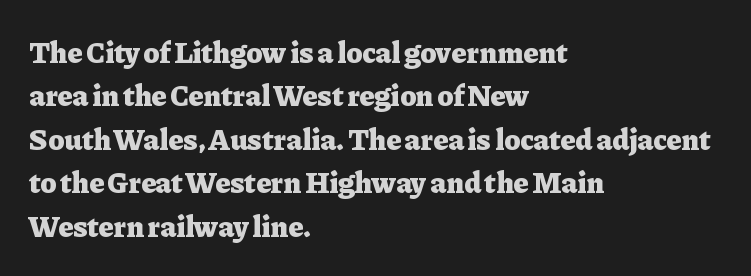
The image shows 30 px heavy serif type, upright; set left-aligned, normal line spacing (1.45x), normal letter spacing, not underlined; low stroke contrast and a medium x-height.
